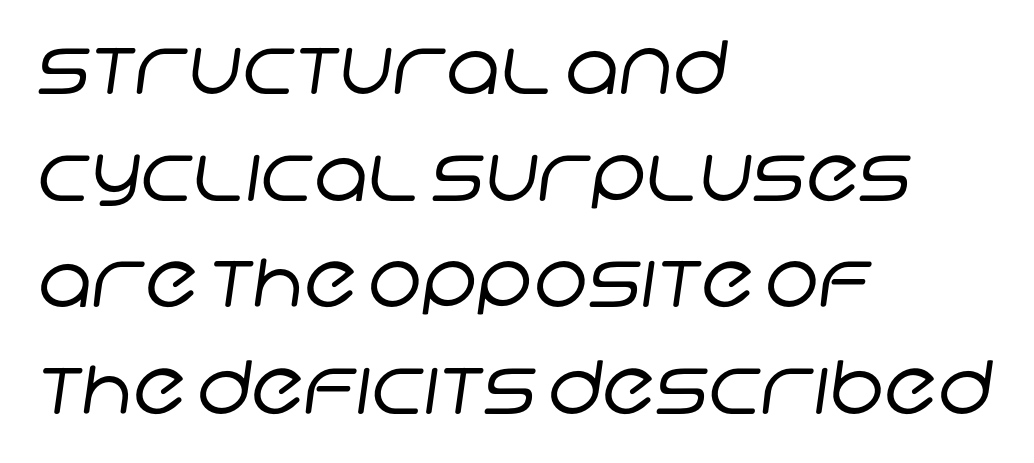
{"serif": "no", "bold": "no", "weight": "regular", "width": "normal", "stroke_contrast": "low", "x_height": "large", "monospaced": "no", "underline": "no", "align": "left", "line_spacing": "normal", "line_spacing_ratio": 1.44, "letter_spacing": "normal", "letter_spacing_em": 0.0, "glyph_px": 74}
